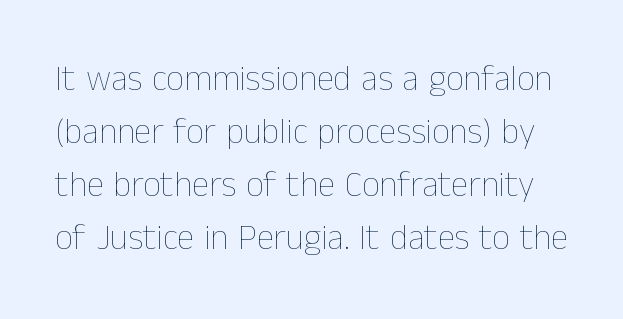
The image shows 35 px thin type, upright; set normal line spacing (1.51x), normal letter spacing, not underlined; low stroke contrast and a medium x-height.
